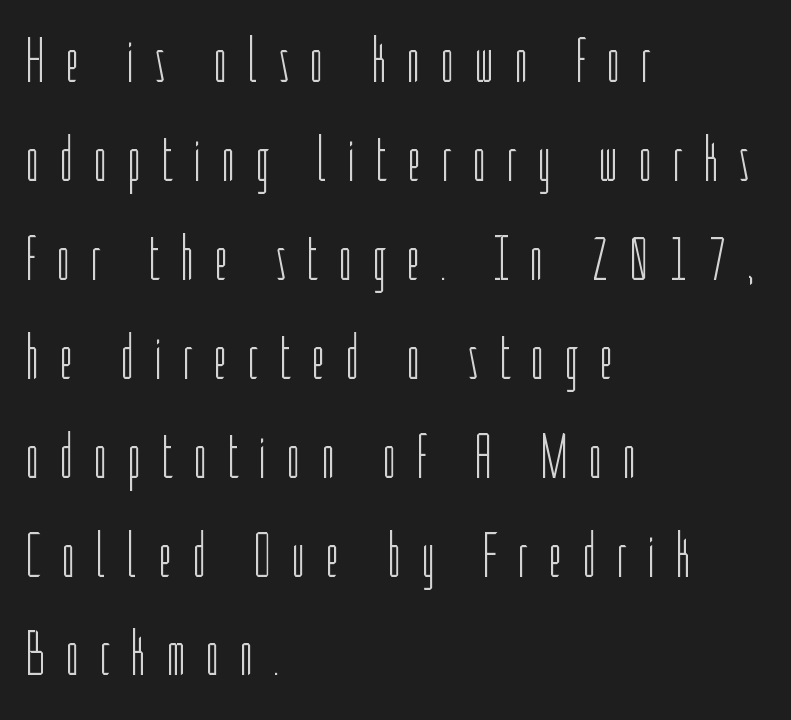
Q: Is the text bold? A: No.
Q: Is the text italic (slanted)? A: No, it is upright.
Q: Is the typeface a serif or a sans-serif typeface? A: Sans-serif.
Q: Is the text underlined? A: No.
Q: How is the paragraph aligned? A: Left-aligned.
Q: Is the spacing between letters normal or unusually wide? A: Unusually wide.
Q: Is the spacing between lines tight, normal or loose? A: Normal.
Q: Width (condensed, normal, or wide)? A: Condensed.
Q: Stroke contrast? A: Low.
Q: x-height? A: Medium.
Q: Monospaced? A: No.
